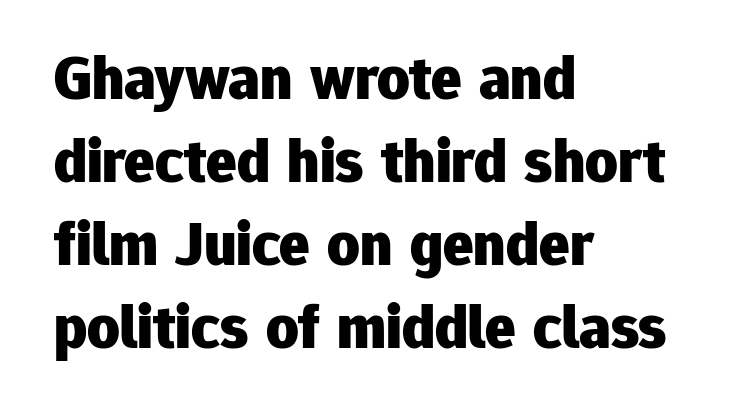
The image shows 63 px heavy sans-serif type, upright; set left-aligned, normal line spacing (1.32x), normal letter spacing, not underlined; low stroke contrast and a medium x-height.
